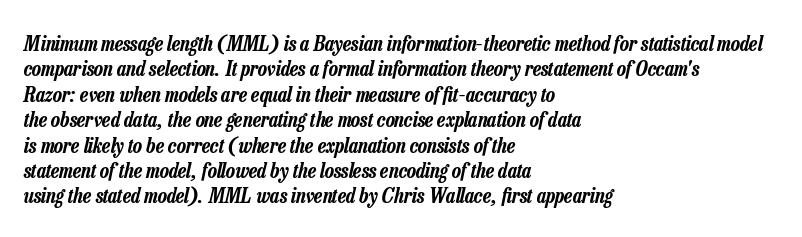
{"italic": "yes", "lean": "right", "slant_degrees": 13, "underline": "no", "align": "left", "line_spacing_ratio": 1.21, "letter_spacing": "normal", "letter_spacing_em": 0.0, "glyph_px": 21}
